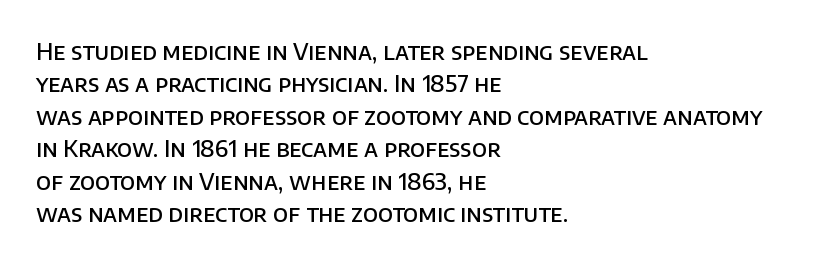
{"italic": "no", "bold": "semi", "underline": "no", "align": "left", "line_spacing": "normal", "line_spacing_ratio": 1.41, "letter_spacing": "normal", "letter_spacing_em": 0.0, "glyph_px": 23}
